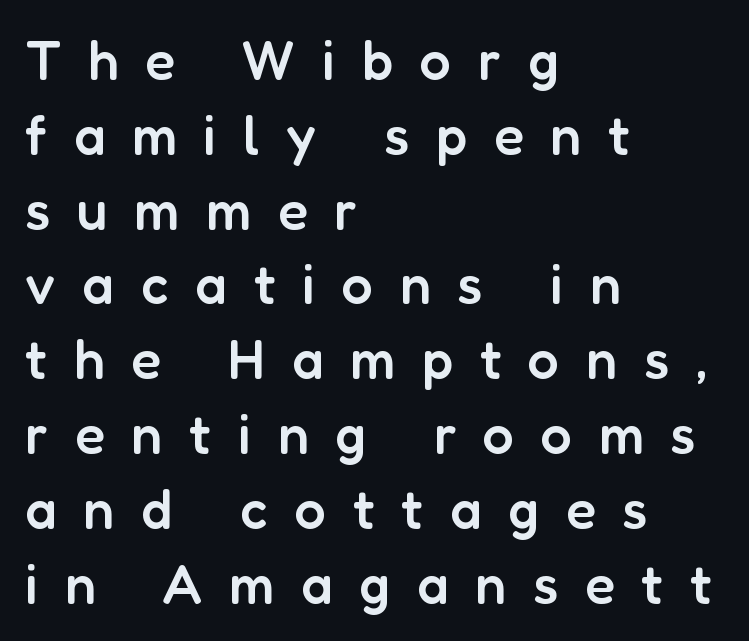
The image shows 55 px semibold sans-serif type, upright; set left-aligned, normal line spacing (1.36x), unusually wide letter spacing (+0.49 em), not underlined; low stroke contrast and a medium x-height.
